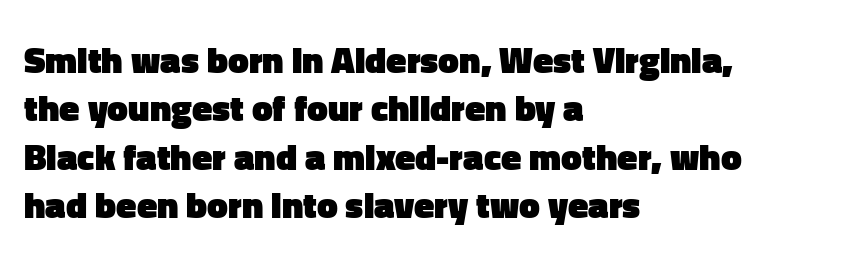
{"serif": "no", "italic": "no", "bold": "yes", "weight": "heavy", "width": "normal", "stroke_contrast": "low", "x_height": "medium", "monospaced": "no", "underline": "no", "align": "left", "line_spacing": "normal", "line_spacing_ratio": 1.31, "letter_spacing": "normal", "letter_spacing_em": 0.0, "glyph_px": 37}
